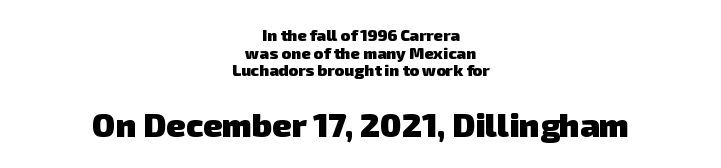
{"serif": "no", "bold": "yes", "weight": "heavy", "width": "normal", "stroke_contrast": "low", "x_height": "medium", "monospaced": "no", "underline": "no", "align": "center", "line_spacing": "tight", "line_spacing_ratio": 1.1, "letter_spacing": "normal", "letter_spacing_em": 0.0, "larger_block": "second", "size_ratio": 2.06, "glyph_px": 33}
